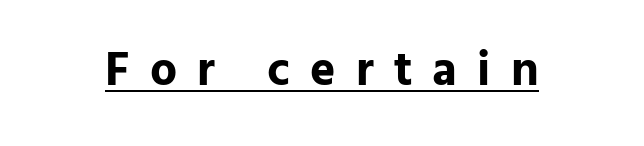
The image shows 48 px bold sans-serif type, upright; set unusually wide letter spacing (+0.42 em), underlined; low stroke contrast and a medium x-height.
